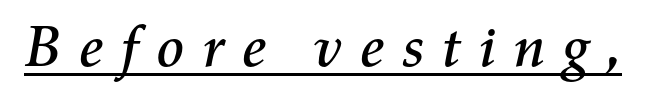
The image shows 58 px text type, italic (leaning right); set unusually wide letter spacing (+0.26 em), underlined; medium stroke contrast and a medium x-height.
